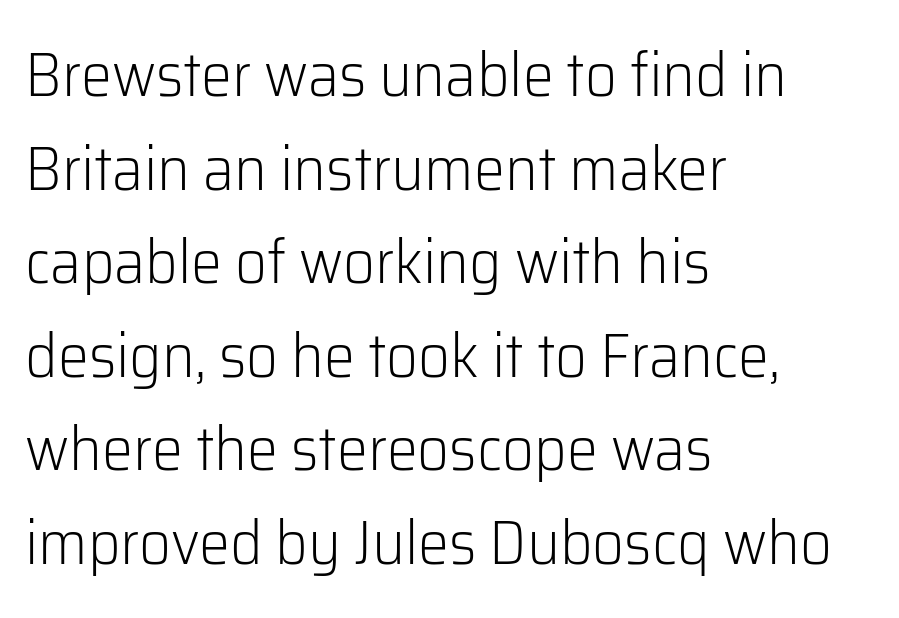
Q: Is the text bold? A: No.
Q: Is the text italic (slanted)? A: No, it is upright.
Q: Is the typeface a serif or a sans-serif typeface? A: Sans-serif.
Q: Is the text underlined? A: No.
Q: How is the paragraph aligned? A: Left-aligned.
Q: Is the spacing between letters normal or unusually wide? A: Normal.
Q: Is the spacing between lines tight, normal or loose? A: Normal.
Q: Width (condensed, normal, or wide)? A: Normal.
Q: Stroke contrast? A: Low.
Q: x-height? A: Medium.
Q: Monospaced? A: No.
